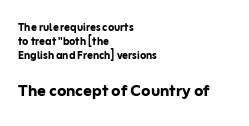
{"italic": "no", "bold": "yes", "underline": "no", "align": "left", "line_spacing": "tight", "line_spacing_ratio": 1.01, "letter_spacing": "normal", "letter_spacing_em": 0.0, "larger_block": "second", "size_ratio": 1.5, "glyph_px": 21}
